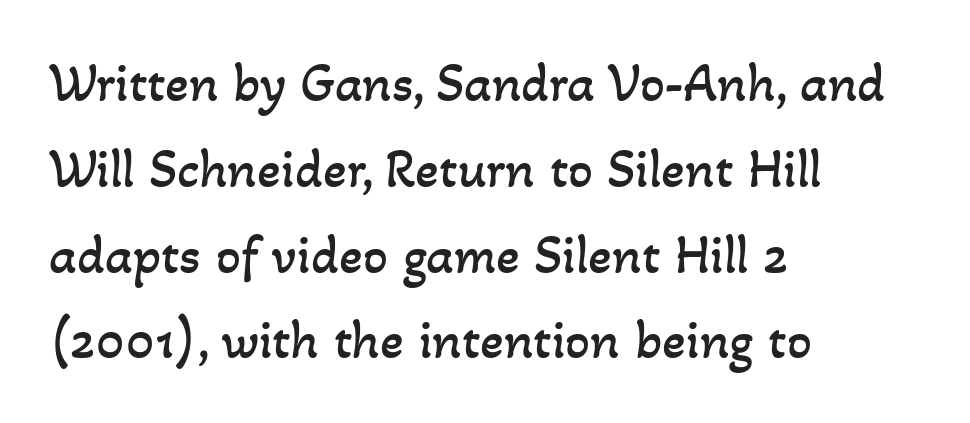
The image shows 55 px regular-weight type; set left-aligned, normal line spacing (1.56x), normal letter spacing, not underlined; low stroke contrast and a small x-height.
